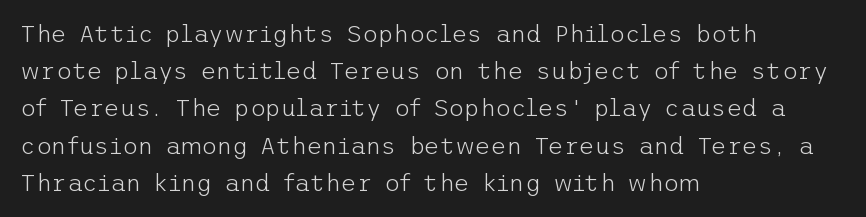
Ordinary non-slanted type is in use. This sample uses plain, unmodified letter spacing. Has an underline been added? It has not. The designer left line spacing at the default. The cut favours lightness, reaching ordinary text weight at its darkest. Layout note: lines flush left.
